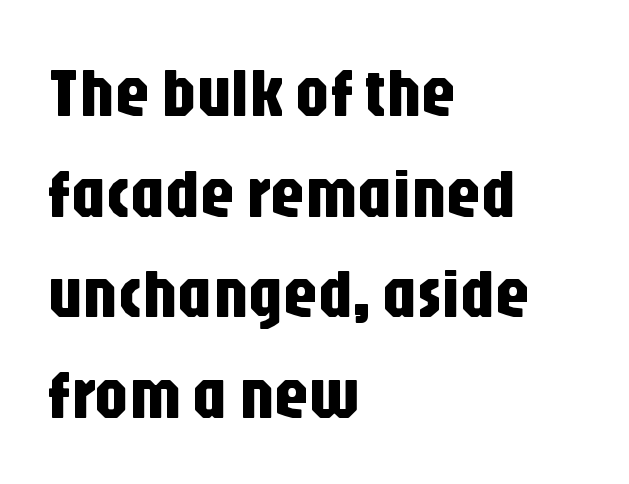
This rendering features lettering with no underline. The lines in this sample share a left origin and differ only in where they stop. The typeface chosen for these lines omits serifs. The rendering uses natural spacing where letterforms have individual widths. Baseline-to-baseline distance is the conventional proportion of letter height. Italic: no, the glyphs are upright roman.
